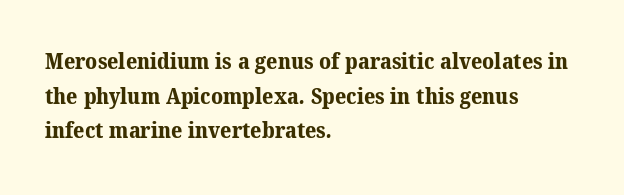
The image shows 22 px bold type; set left-aligned, normal line spacing (1.57x), normal letter spacing, not underlined.
